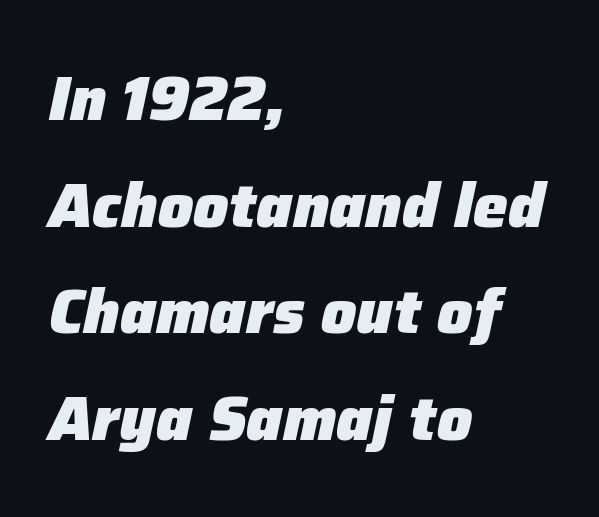
The baseline area is clear. Every letter is thick-stroked: bold, no question. Is the type slanted? Yes — the strokes lean at a clear angle. This sample has the flowing, uneven cadence of proportional lettering.
